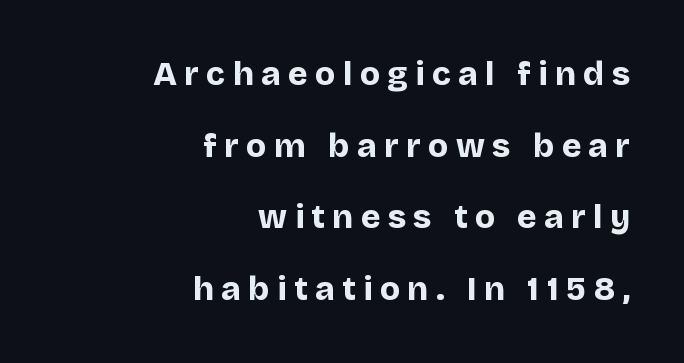
{"serif": "no", "italic": "no", "bold": "yes", "weight": "bold", "width": "normal", "stroke_contrast": "low", "x_height": "large", "monospaced": "no", "underline": "no", "align": "right", "line_spacing": "loose", "line_spacing_ratio": 2.17, "letter_spacing": "wide", "letter_spacing_em": 0.23, "glyph_px": 33}
